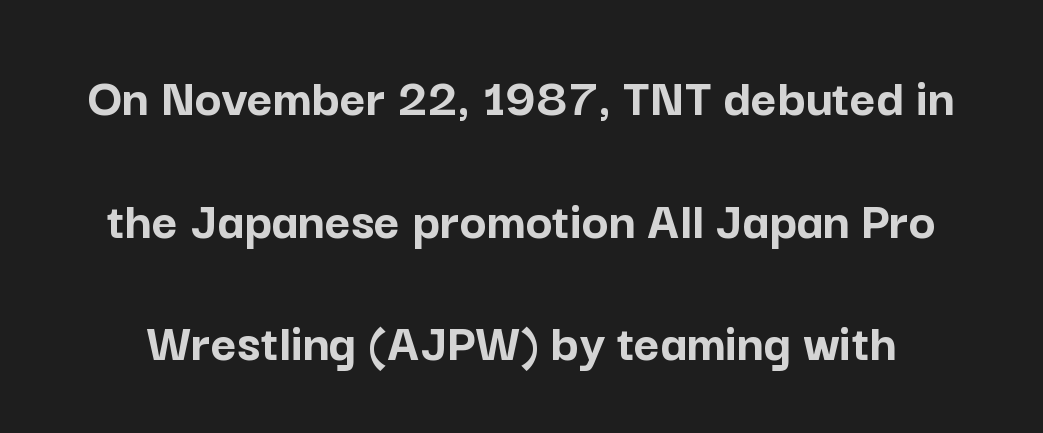
Glance below the letters and you will spot only blank space. Designer's note — italics off, roman on. There is no visible air inserted between adjacent glyphs. What weight is shown? A full bold with thick strokes.
